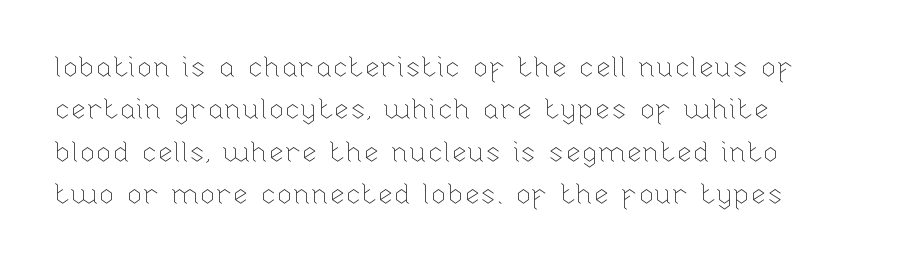
Q: Is the text bold? A: No.
Q: Is the text italic (slanted)? A: No, it is upright.
Q: Is the text underlined? A: No.
Q: Is the spacing between letters normal or unusually wide? A: Normal.
Q: Is the spacing between lines tight, normal or loose? A: Normal.
Q: Width (condensed, normal, or wide)? A: Normal.
Q: Stroke contrast? A: Low.
Q: x-height? A: Medium.
Q: Monospaced? A: No.
